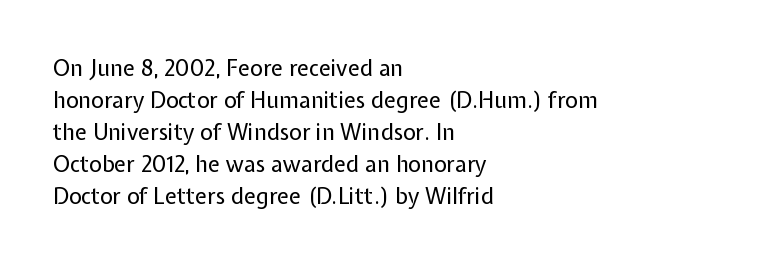
The image shows 22 px text type, upright; set left-aligned, normal line spacing (1.46x), normal letter spacing, not underlined.
